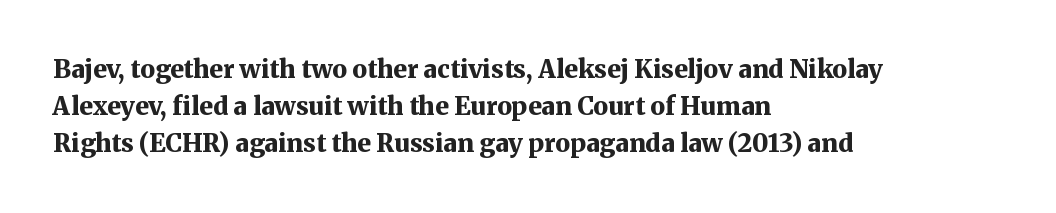
The image shows 25 px bold type, upright; set left-aligned, normal line spacing (1.49x), normal letter spacing, not underlined.
